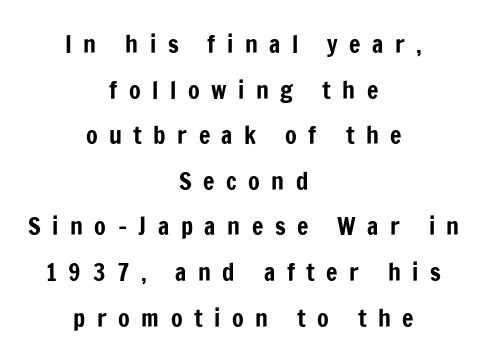
Display-style spreading of the glyphs; the letterfit is very open. The foot of each line stays bare and open. How would I describe the line gaps? Wide and relaxed. Is there any slant? The stems are plumb.
